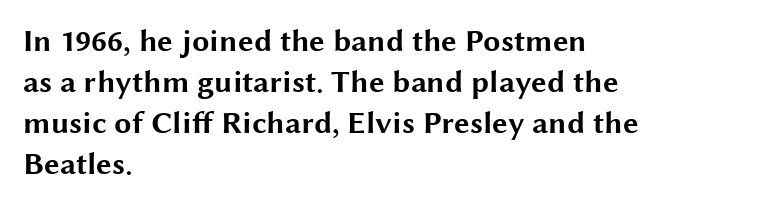
{"serif": "no", "italic": "no", "bold": "yes", "weight": "bold", "width": "wide", "stroke_contrast": "medium", "x_height": "medium", "monospaced": "no", "underline": "no", "align": "left", "line_spacing": "normal", "line_spacing_ratio": 1.32, "letter_spacing": "normal", "letter_spacing_em": 0.0, "glyph_px": 31}
